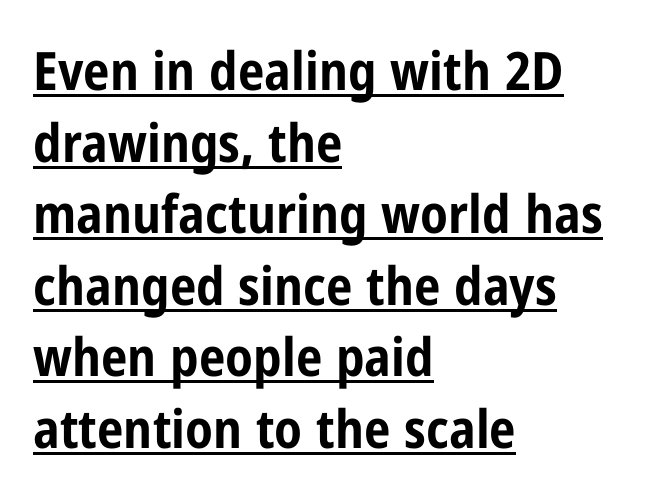
{"serif": "no", "italic": "no", "bold": "yes", "weight": "bold", "width": "condensed", "stroke_contrast": "low", "x_height": "medium", "monospaced": "no", "underline": "yes", "align": "left", "line_spacing": "normal", "line_spacing_ratio": 1.35, "letter_spacing": "normal", "letter_spacing_em": 0.0, "glyph_px": 53}
